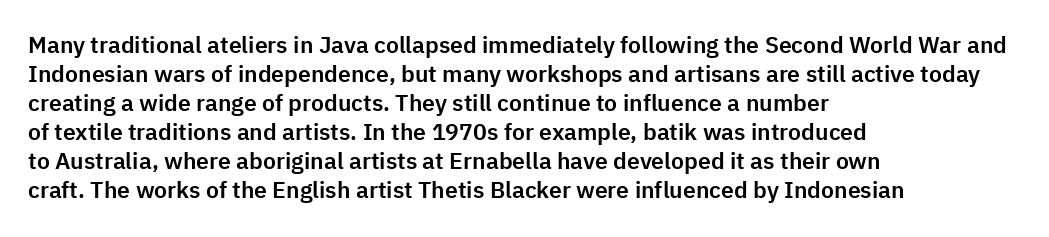
Q: Is the text italic (slanted)? A: No, it is upright.
Q: Is the text underlined? A: No.
Q: How is the paragraph aligned? A: Left-aligned.
Q: Is the spacing between letters normal or unusually wide? A: Normal.
Q: Is the spacing between lines tight, normal or loose? A: Normal.
